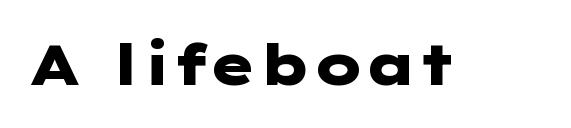
{"serif": "no", "italic": "no", "bold": "yes", "weight": "heavy", "width": "wide", "stroke_contrast": "low", "x_height": "medium", "underline": "no", "letter_spacing": "normal", "letter_spacing_em": 0.0, "glyph_px": 56}
